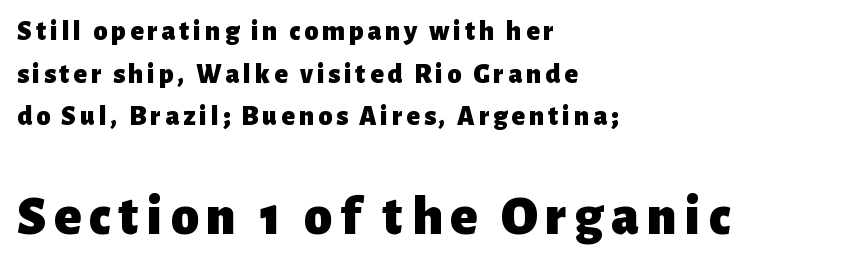
The image shows 56 px heavy sans-serif type, upright; set left-aligned, normal line spacing (1.52x), not underlined; the second (bottom) block is 2.0x larger; low stroke contrast and a medium x-height.
